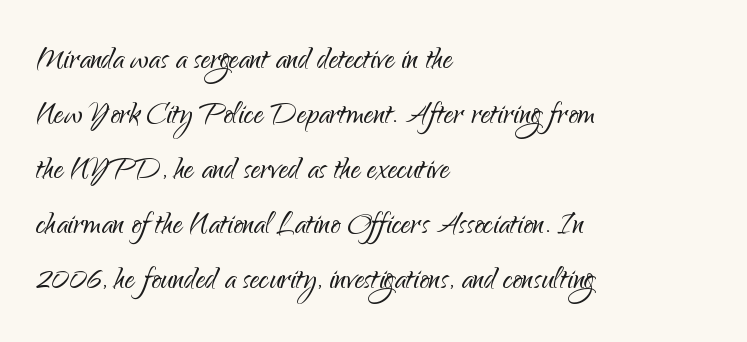
Students, note that the glyphs here touch the page at normal intervals. The rendering anchors every line to the left-hand side. Does the type have serifs? No, each stem ends abruptly. The typeface has the unassuming heft of standard copy or less.
